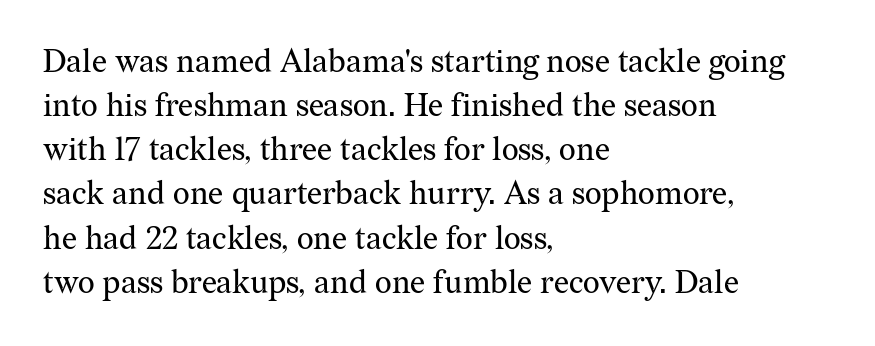
Q: Is the text bold? A: No.
Q: Is the text italic (slanted)? A: No, it is upright.
Q: Is the typeface a serif or a sans-serif typeface? A: Serif.
Q: Is the text underlined? A: No.
Q: How is the paragraph aligned? A: Left-aligned.
Q: Is the spacing between letters normal or unusually wide? A: Normal.
Q: Is the spacing between lines tight, normal or loose? A: Normal.
Q: Width (condensed, normal, or wide)? A: Normal.
Q: Stroke contrast? A: Medium.
Q: x-height? A: Medium.
Q: Monospaced? A: No.
